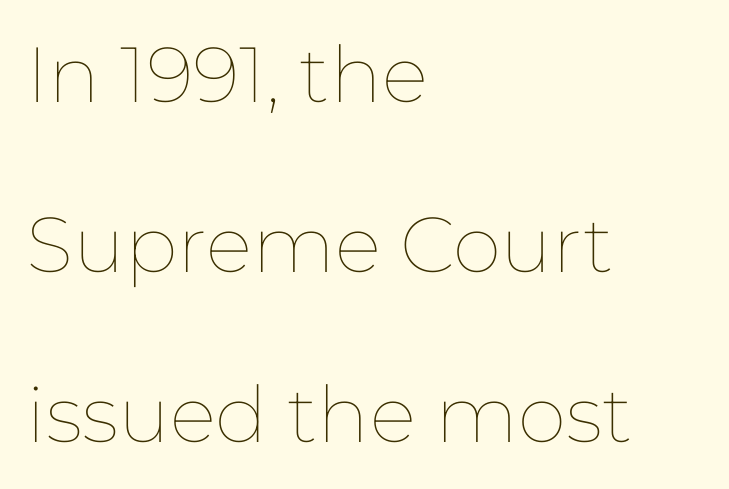
The strip under each line holds only bare page. A typesetter would mark this as roman, not italic. Bold? No — there's no thickening of the strokes. Is there much room between lines? Yes — plenty of vertical air separates them. Does the copy run flush right? No — it runs flush left. Look at the tracking — it's just the regular setting, nothing added.
